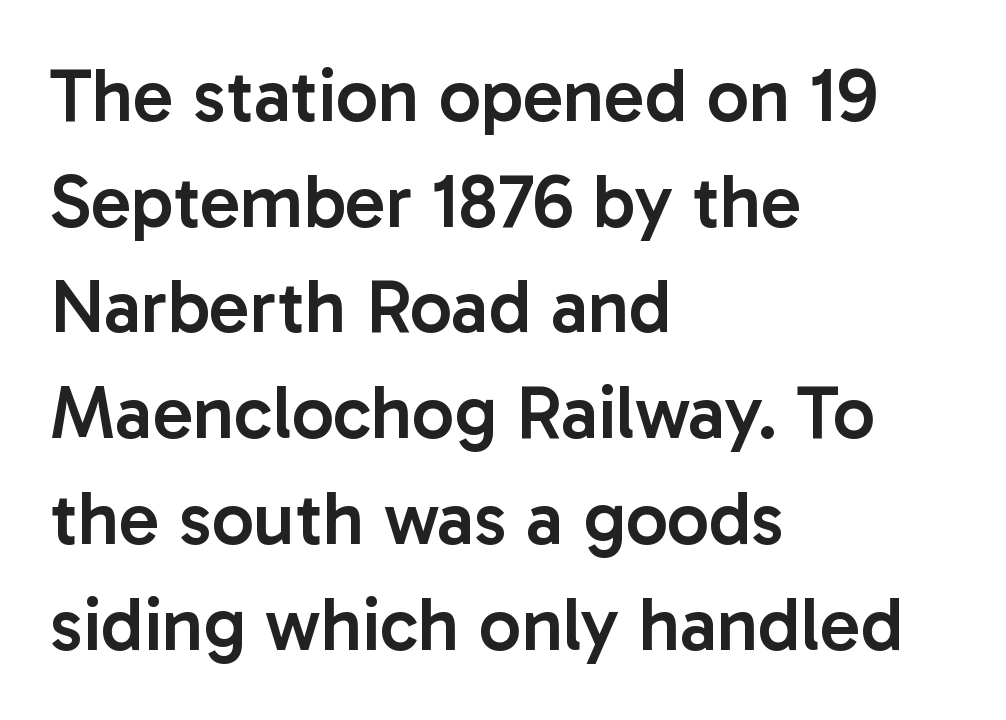
{"serif": "no", "italic": "no", "bold": "semi", "weight": "semibold", "width": "normal", "stroke_contrast": "low", "x_height": "medium", "monospaced": "no", "underline": "no", "align": "left", "line_spacing": "normal", "line_spacing_ratio": 1.41, "letter_spacing": "normal", "letter_spacing_em": 0.0, "glyph_px": 75}
